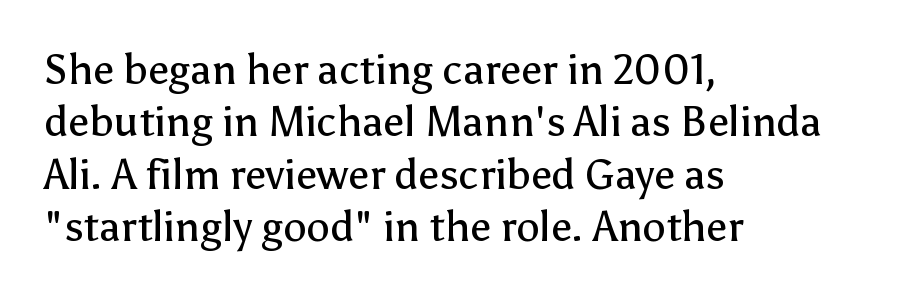
{"serif": "no", "italic": "no", "bold": "no", "weight": "regular", "width": "normal", "stroke_contrast": "low", "x_height": "medium", "monospaced": "no", "underline": "no", "align": "left", "line_spacing": "normal", "line_spacing_ratio": 1.25, "letter_spacing": "normal", "letter_spacing_em": 0.0, "glyph_px": 42}
